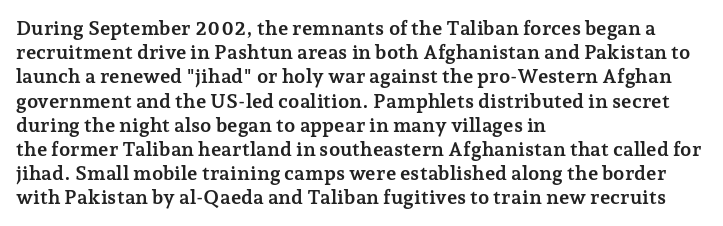
Descenders hang freely into open space. The paragraph has a hard left edge and a soft right edge. It's the straight-up-and-down kind of type. Observe the ordinary spacing: letters are neighbours, not strangers. Weight check: bold — yes, fully.
